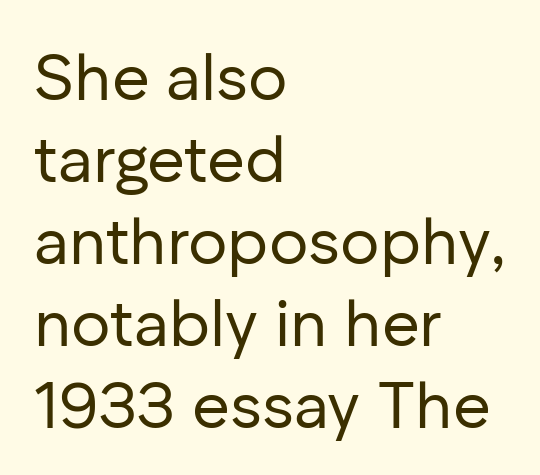
Spacing verdict: proportional, widths tailored to each character. This is the regular roman posture of the typeface. Baseline-to-baseline distance is the conventional proportion of letter height. Short note: letters normally spaced. Compared with a typical body face, this is equally light or lighter still. Unmarked baselines from the first word to the last.
